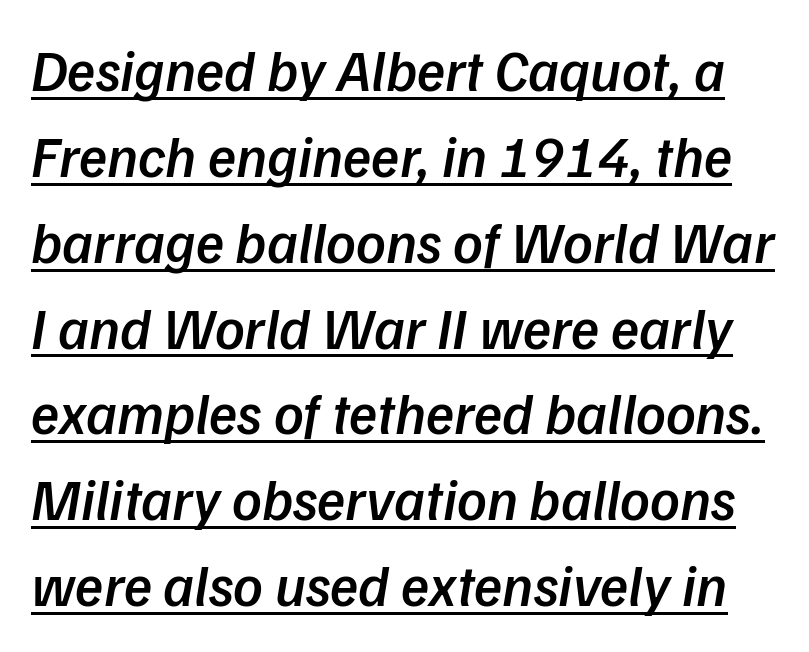
The image shows 58 px semibold sans-serif type; set normal line spacing (1.48x), normal letter spacing, underlined; low stroke contrast and a medium x-height.
